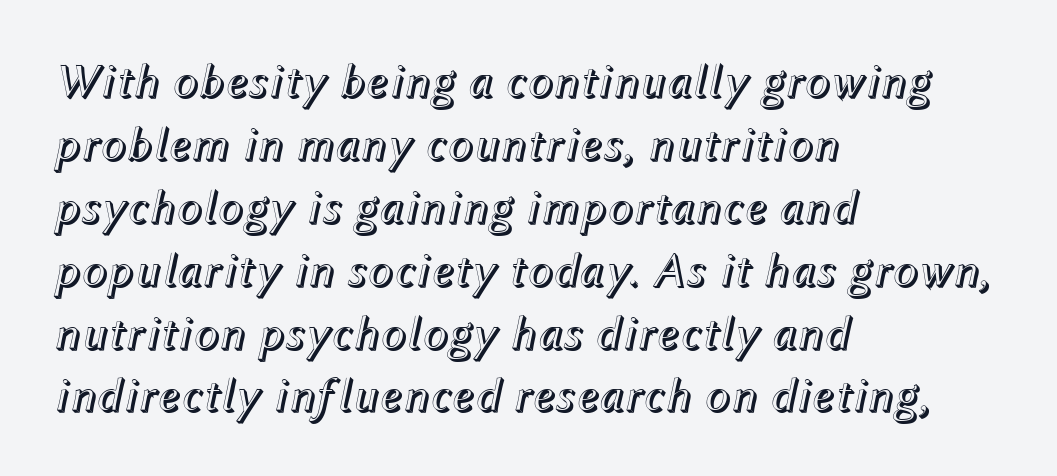
The passage shown is not underscored anywhere. Yep, that's italic — everything's leaning. Nothing unusual about the tracking: characters are spaced as the font intends. Regular leading.
